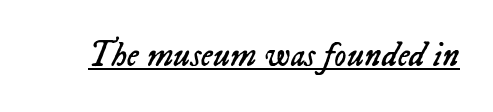
The image shows 34 px regular-weight type, italic (leaning right); set normal letter spacing, underlined; low stroke contrast and a medium x-height.
